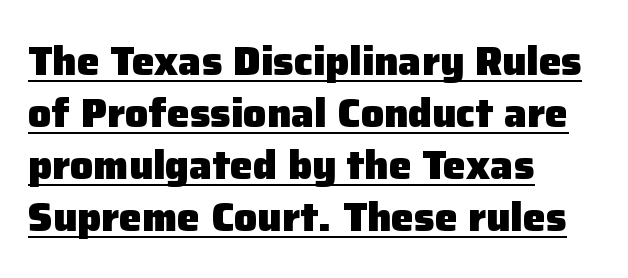
Q: Is the text bold? A: Yes.
Q: Is the text italic (slanted)? A: No, it is upright.
Q: Is the typeface a serif or a sans-serif typeface? A: Sans-serif.
Q: Is the text underlined? A: Yes.
Q: How is the paragraph aligned? A: Left-aligned.
Q: Is the spacing between letters normal or unusually wide? A: Normal.
Q: Is the spacing between lines tight, normal or loose? A: Normal.
Q: Width (condensed, normal, or wide)? A: Normal.
Q: Stroke contrast? A: Low.
Q: x-height? A: Medium.
Q: Monospaced? A: No.
